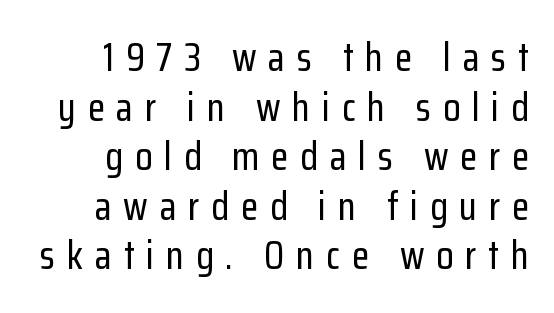
The image shows 40 px condensed sans-serif type, upright; set right-aligned, line spacing 1.24x, unusually wide letter spacing (+0.29 em), not underlined; low stroke contrast and a medium x-height.
